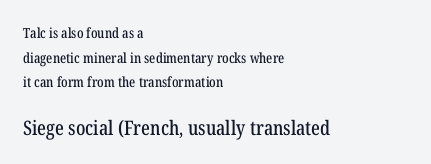
The image shows 20 px text type, upright; set left-aligned, line spacing 1.76x, normal letter spacing, not underlined; the second (bottom) block is 1.43x larger.
